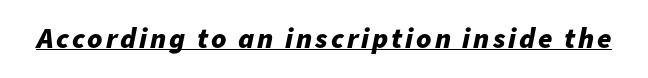
Spacing verdict: proportional, widths tailored to each character. The rendering uses a bold face; every stroke is thick and dark. A typesetter would mark this as italic. The specimen includes a rule beneath the text block's lines.
